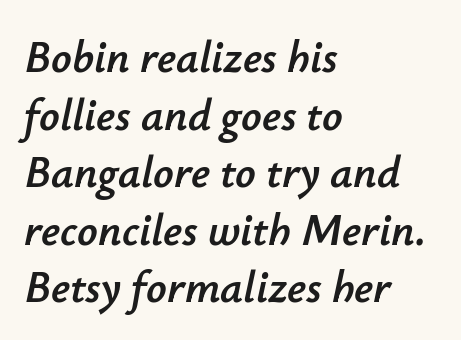
What's the leading like? Ordinary, nothing unusual. Notice how the stems are inclined rather than vertical — that's the hallmark of italics. The rendering uses natural spacing where letterforms have individual widths. The area under the type is left untouched. The letters sit at their default tracking, neither squeezed nor spread.
